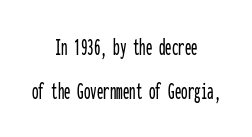
Q: Is the text italic (slanted)? A: No, it is upright.
Q: Is the text underlined? A: No.
Q: How is the paragraph aligned? A: Centered.
Q: Is the spacing between letters normal or unusually wide? A: Normal.
